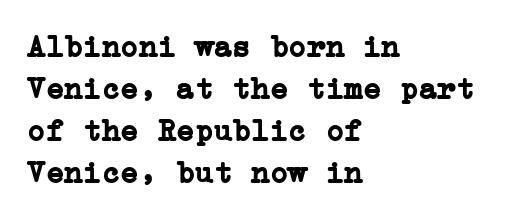
The image shows 31 px semibold serif type, upright; set left-aligned, normal line spacing (1.35x), normal letter spacing, not underlined; low stroke contrast and a medium x-height.
